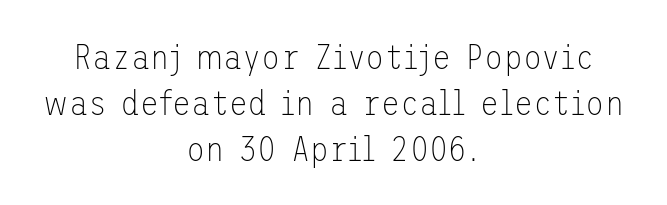
Notice how the stems are strictly vertical — no italics here. The setting favours the middle, as headings and verse often do. Honestly, there is no underline to notice here at all. Interline gaps are of average width in this sample. The rendering shows plain stroke endings on the letterforms — a sans-serif design.
